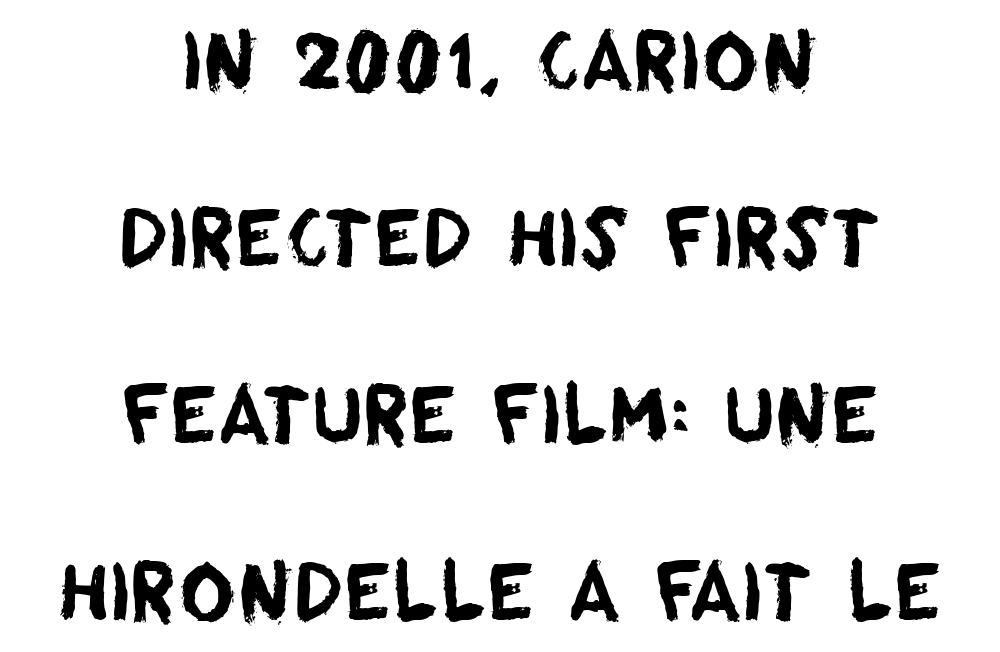
{"serif": "no", "width": "normal", "stroke_contrast": "low", "x_height": "large", "monospaced": "no", "underline": "no", "align": "center", "line_spacing": "loose", "line_spacing_ratio": 2.3, "letter_spacing": "normal", "letter_spacing_em": 0.0, "glyph_px": 77}
